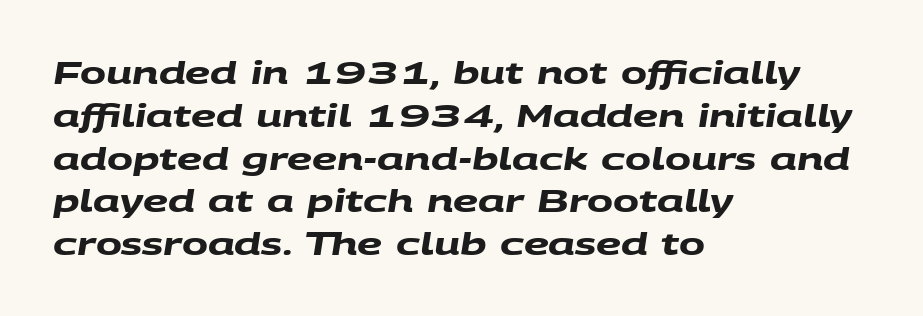
These words are printed bold, with thick strokes throughout. Tracking value appears to be zero — textbook default spacing. Underlining? Definitely not there. Is this a sans? Yes — the strokes have no serifs. The text block is weighted toward the left margin, trailing off unevenly rightward. This sample keeps an unexceptional amount of space between lines.
